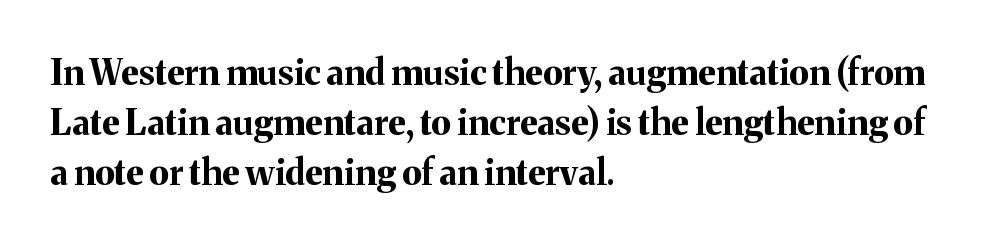
The zone under the glyphs is completely vacant. These lines were composed using upright roman letters. These lines sit exactly where default settings would place them. Is the type bold? Yes — the strokes are clearly thick and heavy.
